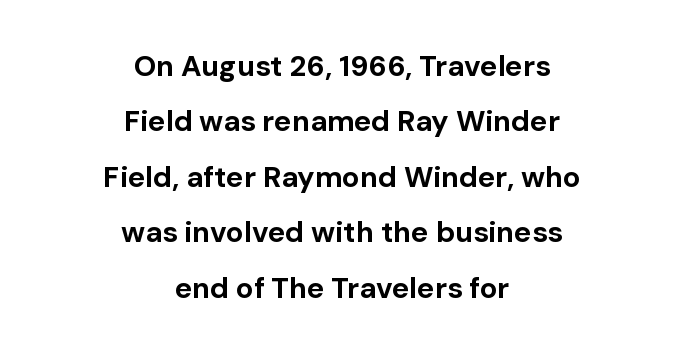
{"serif": "no", "italic": "no", "bold": "yes", "weight": "bold", "width": "normal", "stroke_contrast": "low", "x_height": "medium", "monospaced": "no", "underline": "no", "align": "center", "line_spacing": "loose", "line_spacing_ratio": 1.91, "letter_spacing": "normal", "letter_spacing_em": 0.0, "glyph_px": 29}
